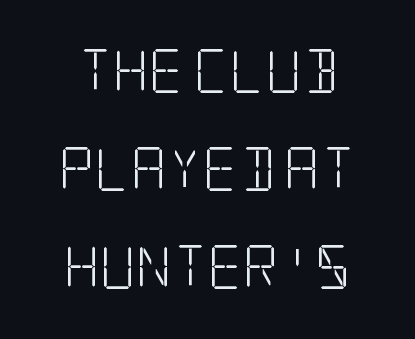
{"serif": "yes", "italic": "no", "bold": "no", "weight": "light", "width": "condensed", "stroke_contrast": "low", "x_height": "large", "underline": "no", "line_spacing": "loose", "line_spacing_ratio": 2.23, "letter_spacing": "normal", "letter_spacing_em": 0.0, "glyph_px": 44}
